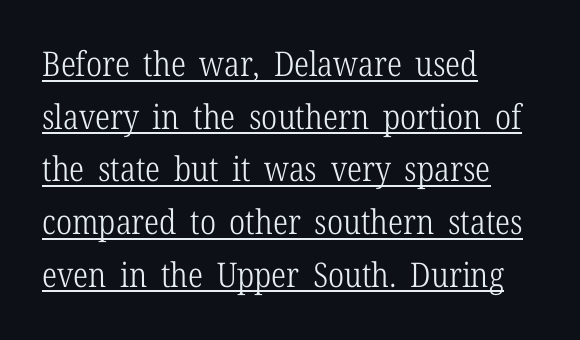
Stroke terminals: seriffed. Line spacing here is normal. Rendered with straight, roman letterforms. Typeset ragged right — the left edge is the straight one. No chunkiness to these letters — they're not bold.
